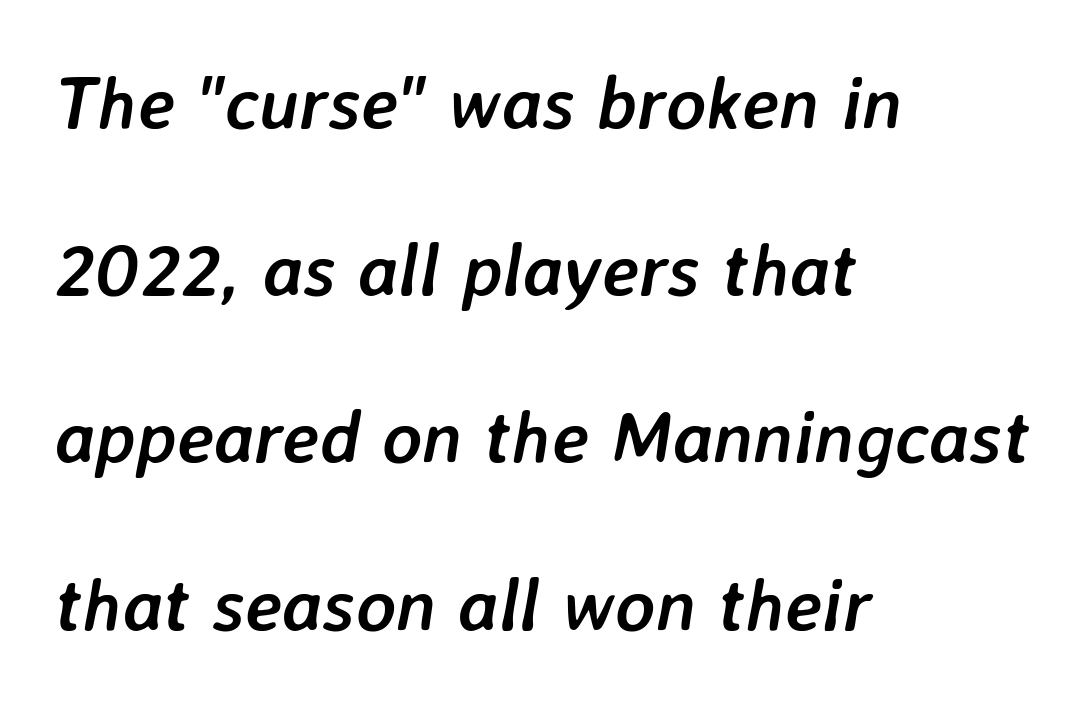
The glyphs look as if they've been sheared to an angle. Bare-footed words on every line. Nothing unusual about the tracking: characters are spaced as the font intends. The passage shown is typed in a proportional face where columns would drift. The letters are bold, with thick, heavy strokes.
